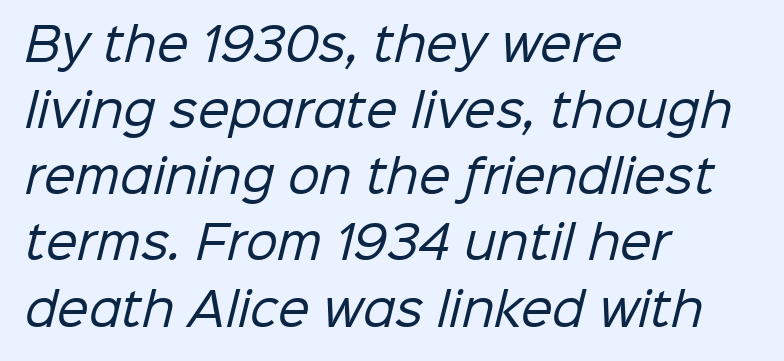
Descenders are the only things crossing below the line. The typeface has the unassuming heft of standard copy or less. Standard letterfit; no display-style spreading of the glyphs. Character widths vary here, with narrow letters taking less room than wide ones.
